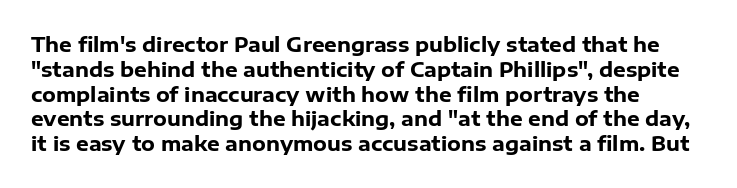
The image shows 20 px bold type, upright; set line spacing 1.24x, normal letter spacing, not underlined.
